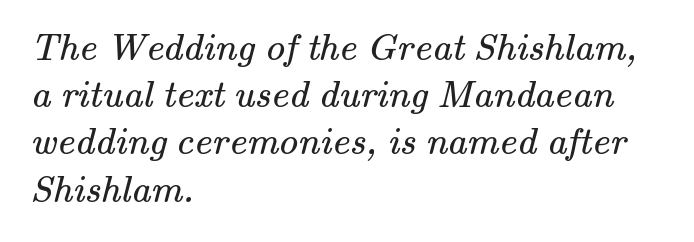
The image shows 39 px regular-weight serif type; set left-aligned, line spacing 1.21x, normal letter spacing, not underlined; medium stroke contrast and a small x-height.
